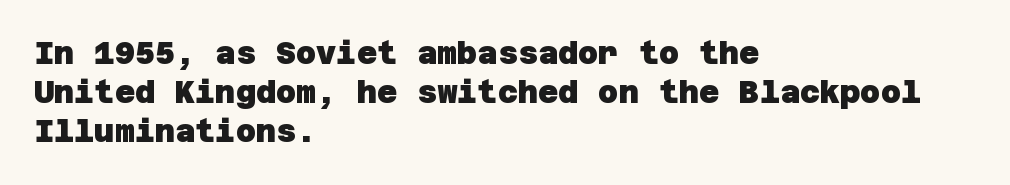
{"serif": "no", "bold": "yes", "weight": "heavy", "width": "normal", "stroke_contrast": "low", "x_height": "large", "underline": "no", "align": "left", "line_spacing": "normal", "line_spacing_ratio": 1.26, "letter_spacing": "normal", "letter_spacing_em": 0.0, "glyph_px": 31}
